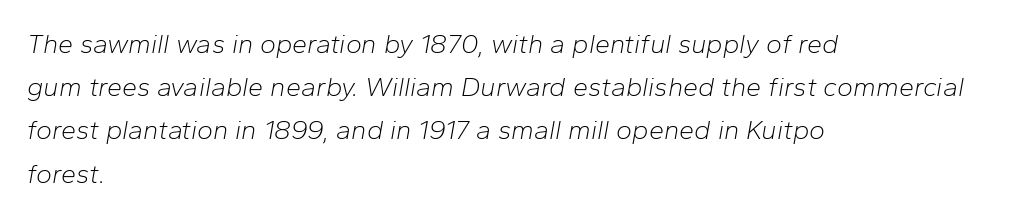
Q: Is the text bold? A: No.
Q: Is the text italic (slanted)? A: Yes, it leans right by about 10 degrees.
Q: Is the text underlined? A: No.
Q: How is the paragraph aligned? A: Left-aligned.
Q: Is the spacing between letters normal or unusually wide? A: Normal.
Q: Is the spacing between lines tight, normal or loose? A: Normal.
